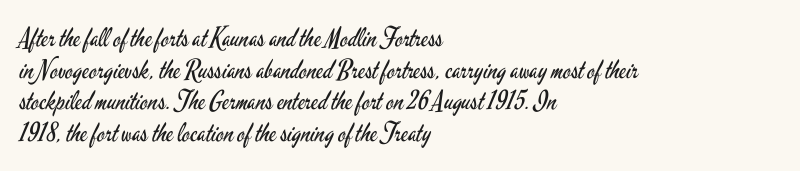
Q: Is the text bold? A: No.
Q: Is the text italic (slanted)? A: Yes.
Q: Is the text underlined? A: No.
Q: How is the paragraph aligned? A: Left-aligned.
Q: Is the spacing between letters normal or unusually wide? A: Normal.
